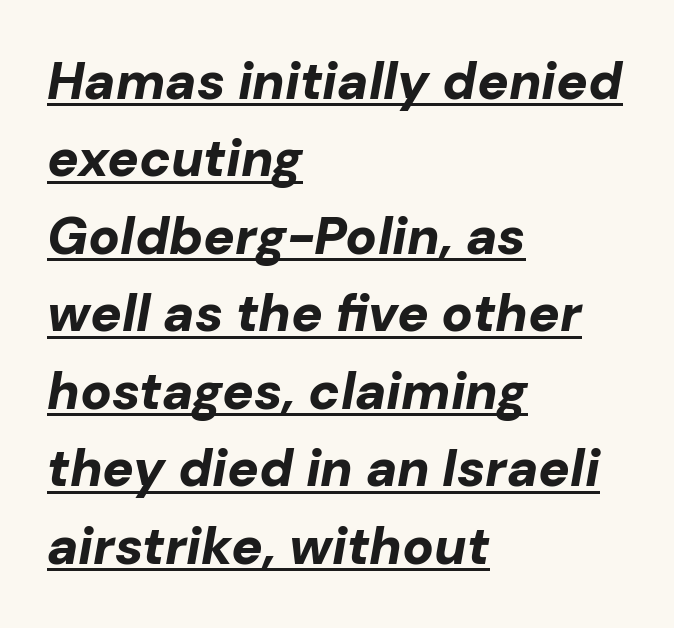
The image shows 52 px bold type, italic (leaning right); set left-aligned, normal line spacing (1.49x), normal letter spacing, underlined; low stroke contrast and a medium x-height.
